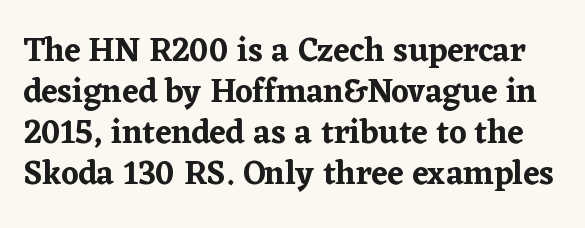
The image shows 33 px serif type, upright; set line spacing 1.24x, normal letter spacing, not underlined; low stroke contrast and a medium x-height.
